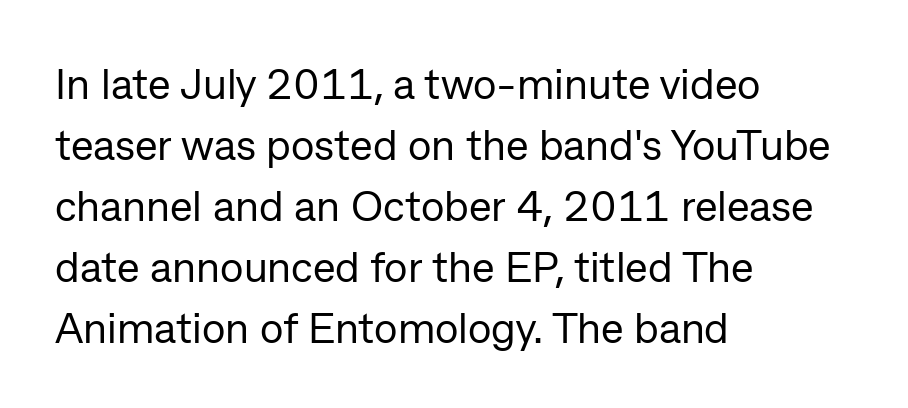
No extra tracking has been applied to these lines. All the whitespace from short lines collects on the right. Lines of text with bare space underneath. Letters have the restrained weight of plain body copy at most.
